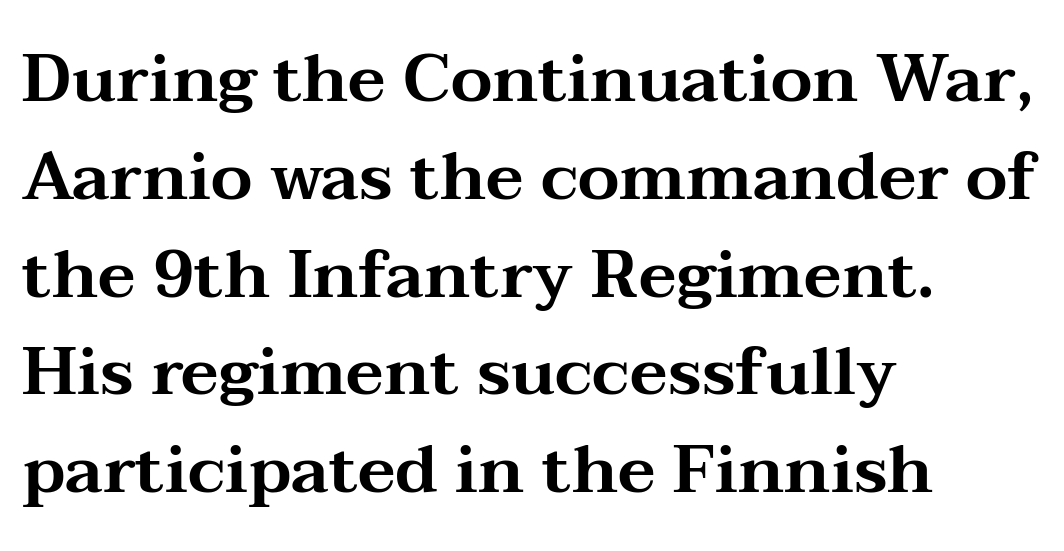
The image shows 67 px wide serif type, upright; set left-aligned, normal line spacing (1.46x), normal letter spacing, not underlined; medium stroke contrast and a medium x-height.
